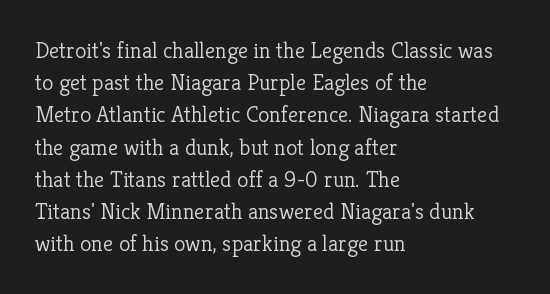
{"italic": "no", "bold": "no", "underline": "no", "align": "left", "line_spacing": "normal", "line_spacing_ratio": 1.4, "letter_spacing": "normal", "letter_spacing_em": 0.0, "glyph_px": 23}
